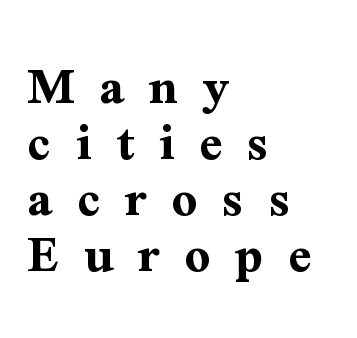
Q: Is the text bold? A: Yes.
Q: Is the text italic (slanted)? A: No, it is upright.
Q: Is the typeface a serif or a sans-serif typeface? A: Serif.
Q: Is the text underlined? A: No.
Q: How is the paragraph aligned? A: Left-aligned.
Q: Is the spacing between letters normal or unusually wide? A: Unusually wide.
Q: Is the spacing between lines tight, normal or loose? A: Tight.
Q: Width (condensed, normal, or wide)? A: Normal.
Q: Stroke contrast? A: Medium.
Q: x-height? A: Medium.
Q: Monospaced? A: No.
